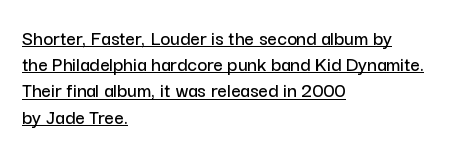
The lettering stays uniformly vertical, giving the passage a roman look. The paragraph has a hard left edge and a soft right edge. Honestly, the underline is the first thing you notice here. The type is set solid horizontally, with unmodified tracking. Baseline-to-baseline distance is the conventional proportion of letter height.
